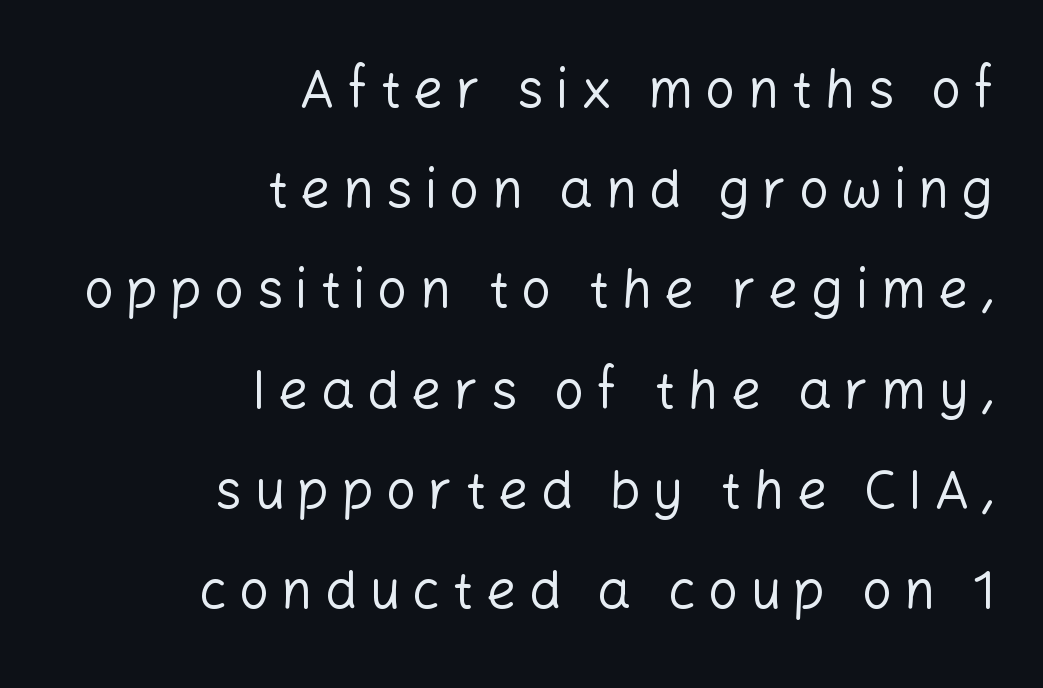
{"serif": "no", "italic": "no", "bold": "no", "weight": "regular", "width": "normal", "stroke_contrast": "low", "x_height": "medium", "monospaced": "no", "underline": "no", "align": "right", "line_spacing_ratio": 1.89, "letter_spacing": "wide", "letter_spacing_em": 0.23, "glyph_px": 53}
